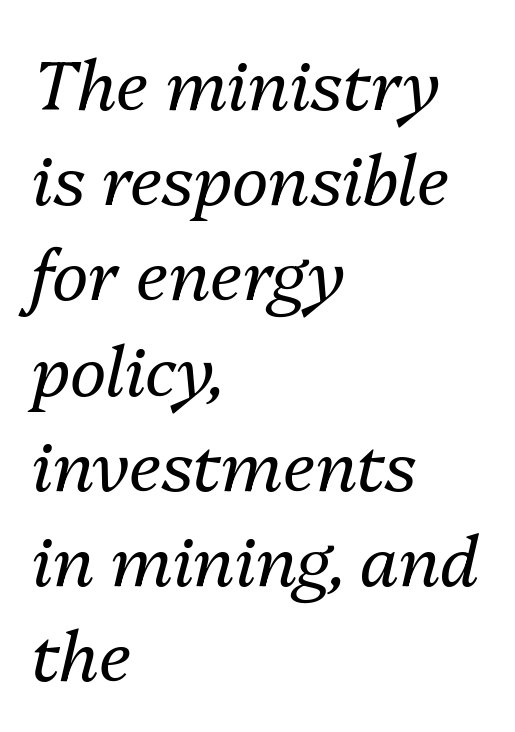
The image shows 69 px regular-weight type, italic (leaning right); set left-aligned, normal line spacing (1.38x), normal letter spacing, not underlined; medium stroke contrast and a medium x-height.
